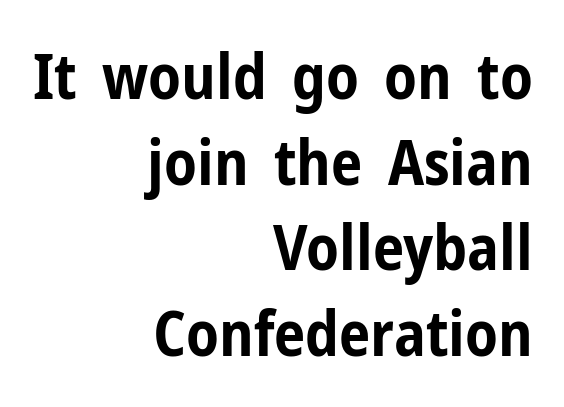
The image shows 63 px bold, condensed sans-serif type, upright; set right-aligned, normal line spacing (1.36x), normal letter spacing, not underlined; low stroke contrast and a medium x-height.
